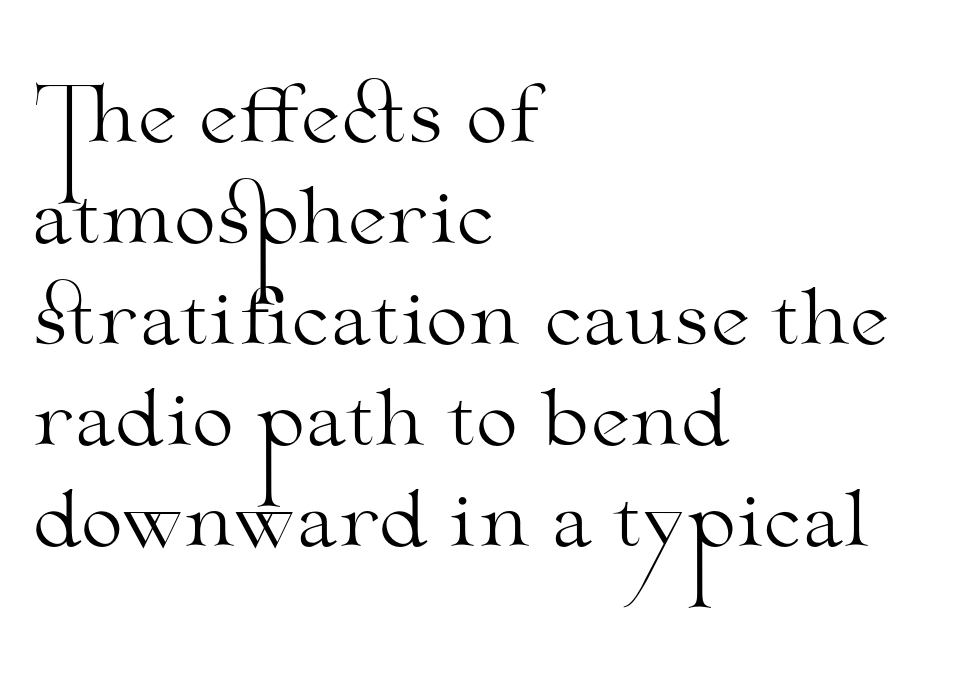
The image shows 76 px light, wide serif type, upright; set left-aligned, normal line spacing (1.33x), normal letter spacing, not underlined; medium stroke contrast and a small x-height.
